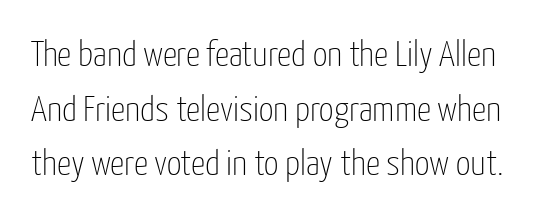
The image shows 36 px thin, condensed sans-serif type, upright; set normal line spacing (1.52x), normal letter spacing, not underlined; low stroke contrast and a medium x-height.
